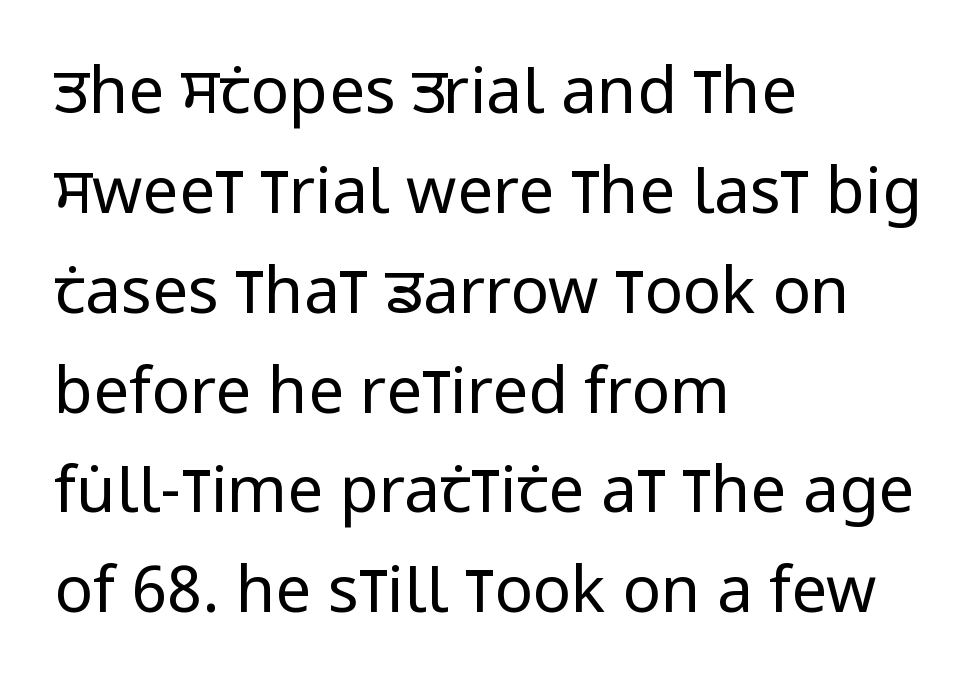
{"serif": "no", "italic": "no", "bold": "no", "weight": "regular", "width": "condensed", "stroke_contrast": "low", "x_height": "large", "monospaced": "no", "underline": "no", "align": "left", "line_spacing": "normal", "line_spacing_ratio": 1.56, "letter_spacing": "normal", "letter_spacing_em": 0.0, "glyph_px": 64}
